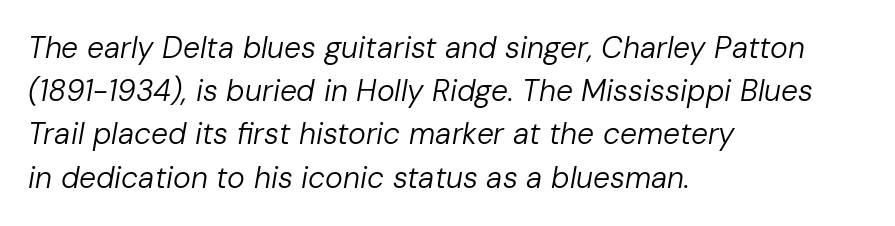
The image shows 30 px regular-weight type, italic (leaning right); set left-aligned, normal line spacing (1.44x), normal letter spacing, not underlined; low stroke contrast and a medium x-height.
